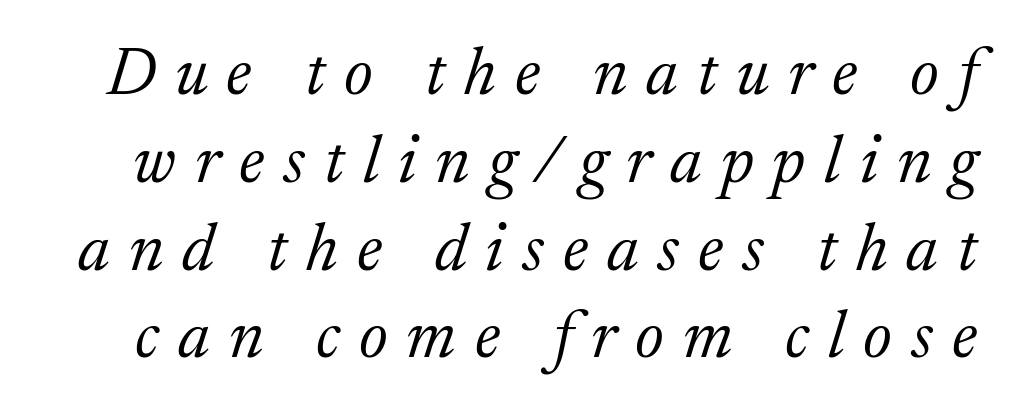
The image shows 67 px light serif type, italic (leaning right); set normal line spacing (1.31x), unusually wide letter spacing (+0.28 em), not underlined; medium stroke contrast and a medium x-height.
